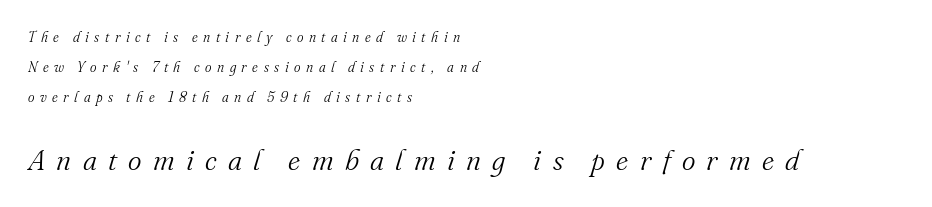
The image shows 29 px light serif type, italic (leaning right); set left-aligned, loose line spacing (2.15x), unusually wide letter spacing (+0.39 em), not underlined; the second (bottom) block is 2.07x larger; medium stroke contrast and a small x-height.
